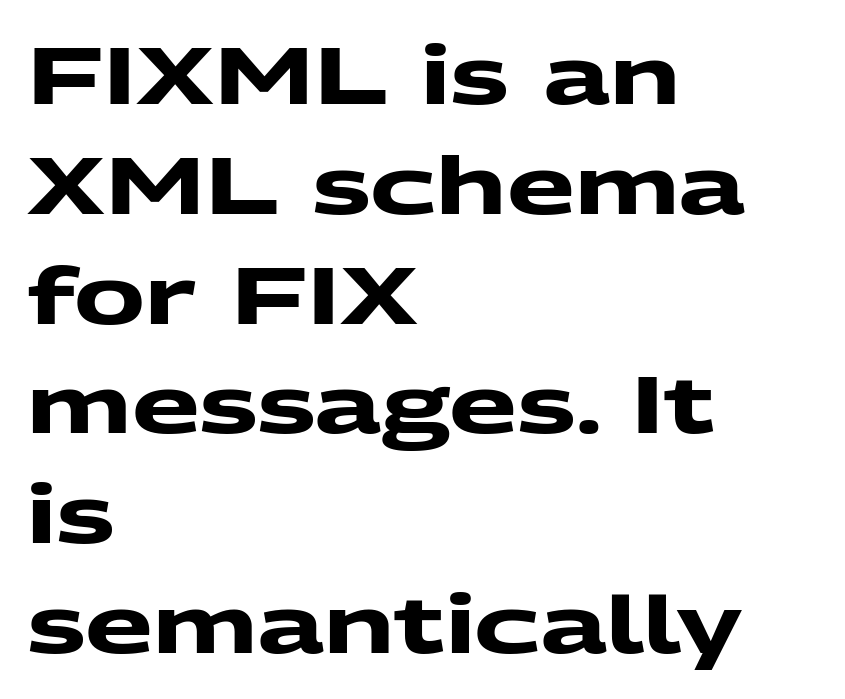
The image shows 79 px heavy, wide sans-serif type; set left-aligned, normal line spacing (1.39x), normal letter spacing, not underlined; medium stroke contrast and a medium x-height.
